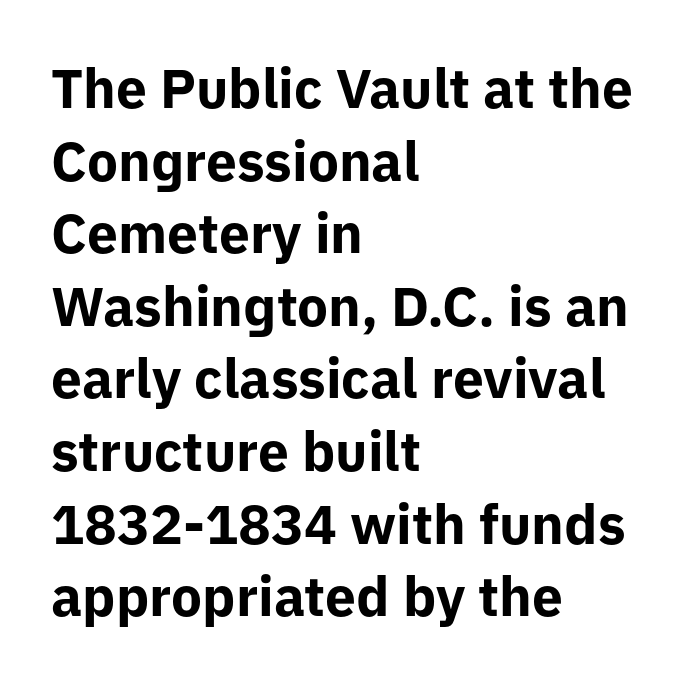
The image shows 55 px bold sans-serif type, upright; set left-aligned, normal line spacing (1.32x), normal letter spacing, not underlined; low stroke contrast and a medium x-height.
